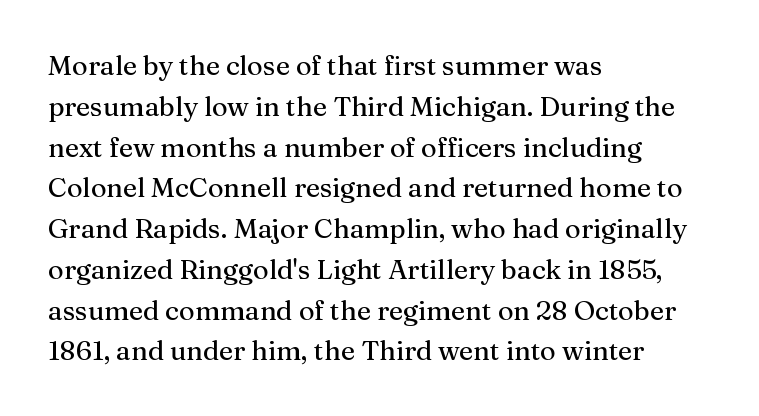
The image shows 27 px text type, upright; set left-aligned, normal line spacing (1.51x), normal letter spacing, not underlined.
